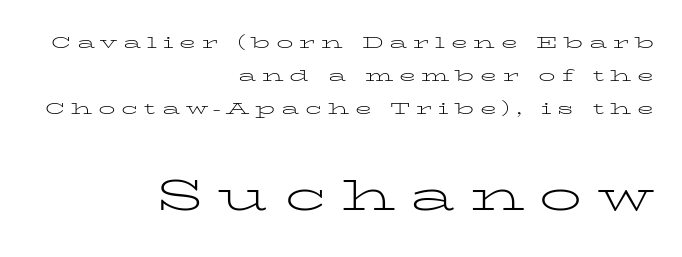
{"serif": "yes", "italic": "no", "bold": "no", "weight": "light", "width": "wide", "stroke_contrast": "low", "x_height": "medium", "monospaced": "no", "underline": "no", "align": "right", "line_spacing": "loose", "line_spacing_ratio": 1.93, "letter_spacing": "wide", "letter_spacing_em": 0.34, "larger_block": "second", "size_ratio": 2.53, "glyph_px": 43}
